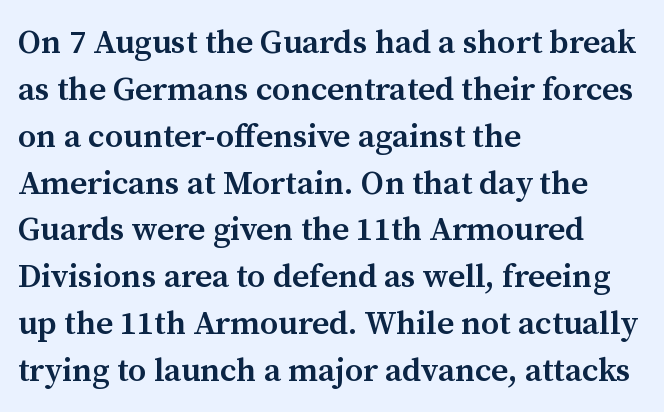
A typesetter would call this proportional, since set widths differ per character. Heft: intermediate — a semibold. Between one letter and the next there's only the usual sliver of space. Ascenders rise straight up at ninety degrees. A classic flush-left, rag-right setting is used for this passage. The gap between lines stays unmarked.
